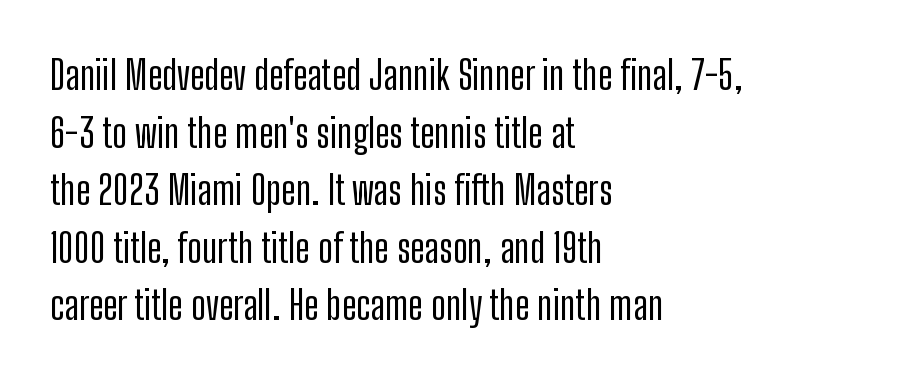
The image shows 40 px condensed sans-serif type, upright; set left-aligned, normal line spacing (1.44x), normal letter spacing, not underlined; low stroke contrast and a medium x-height.
